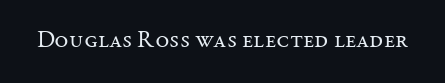
Q: Is the text bold? A: No.
Q: Is the text italic (slanted)? A: No, it is upright.
Q: Is the text underlined? A: No.
Q: Is the spacing between letters normal or unusually wide? A: Normal.
